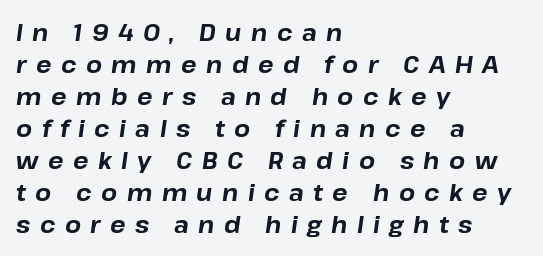
A classic flush-left, rag-right setting is used for this passage. The rows are spaced the way most documents space them. The sample has been set heavy, in full bold. The space beneath each line is pristine and unruled. The passage shown leans; its letterforms are oblique. Honestly, the letter spacing is so wide it's the main thing you notice.
